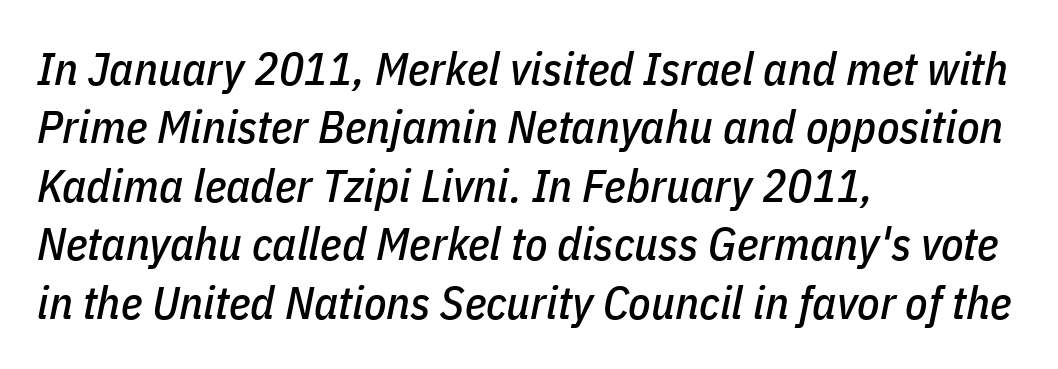
The image shows 46 px condensed type, italic (leaning right); set left-aligned, normal line spacing (1.27x), normal letter spacing, not underlined; low stroke contrast and a medium x-height.
